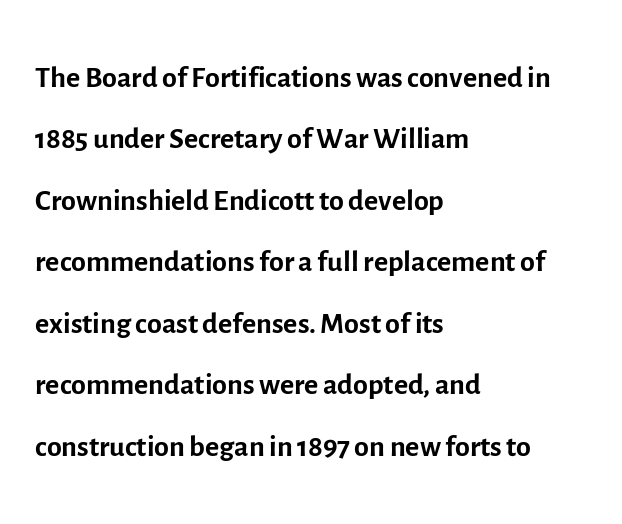
{"serif": "no", "italic": "no", "bold": "no", "weight": "regular", "width": "normal", "x_height": "medium", "monospaced": "no", "underline": "no", "align": "left", "line_spacing": "normal", "line_spacing_ratio": 1.43, "letter_spacing": "normal", "letter_spacing_em": 0.0, "glyph_px": 43}
